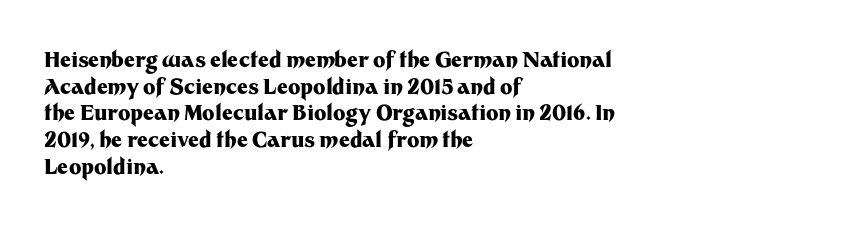
The image shows 21 px bold type, upright; set left-aligned, normal line spacing (1.27x), normal letter spacing, not underlined.
